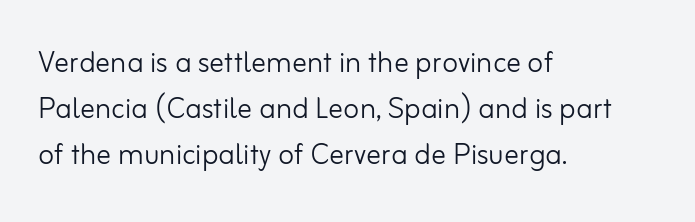
{"serif": "no", "italic": "no", "bold": "no", "weight": "light", "width": "normal", "stroke_contrast": "low", "x_height": "small", "monospaced": "no", "underline": "no", "align": "left", "line_spacing": "normal", "line_spacing_ratio": 1.25, "letter_spacing": "normal", "letter_spacing_em": 0.0, "glyph_px": 37}
